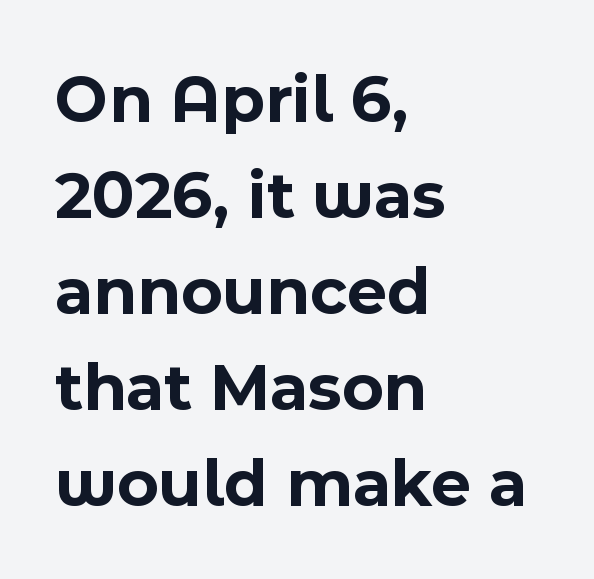
Q: Is the text bold? A: Yes.
Q: Is the text italic (slanted)? A: No, it is upright.
Q: Is the typeface a serif or a sans-serif typeface? A: Sans-serif.
Q: Is the text underlined? A: No.
Q: How is the paragraph aligned? A: Left-aligned.
Q: Is the spacing between letters normal or unusually wide? A: Normal.
Q: Is the spacing between lines tight, normal or loose? A: Normal.
Q: Width (condensed, normal, or wide)? A: Normal.
Q: x-height? A: Medium.
Q: Monospaced? A: No.
